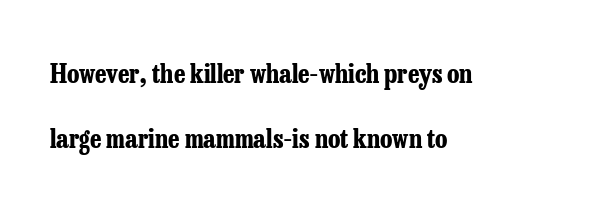
{"italic": "no", "bold": "yes", "underline": "no", "align": "left", "line_spacing": "loose", "line_spacing_ratio": 2.49, "letter_spacing": "normal", "letter_spacing_em": 0.0, "glyph_px": 26}
